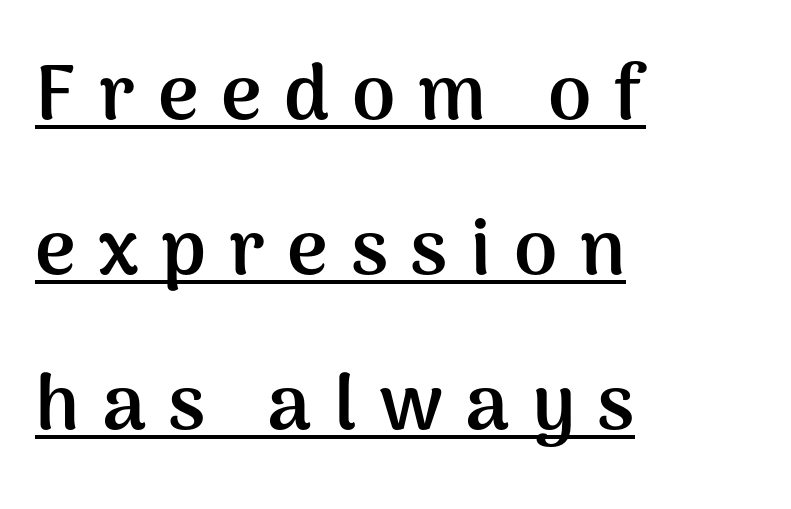
The image shows 78 px semibold sans-serif type, upright; set left-aligned, loose line spacing (1.99x), unusually wide letter spacing (+0.29 em), underlined; medium stroke contrast and a medium x-height.
